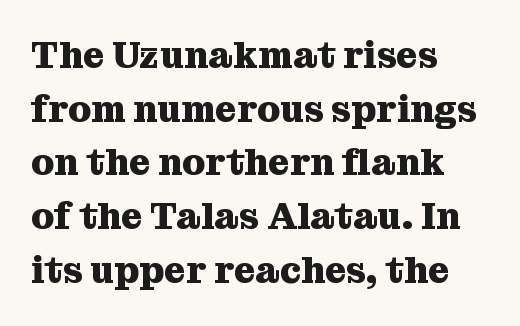
Q: Is the text bold? A: Yes.
Q: Is the text italic (slanted)? A: No, it is upright.
Q: Is the typeface a serif or a sans-serif typeface? A: Serif.
Q: Is the text underlined? A: No.
Q: How is the paragraph aligned? A: Left-aligned.
Q: Is the spacing between letters normal or unusually wide? A: Normal.
Q: Is the spacing between lines tight, normal or loose? A: Normal.
Q: Width (condensed, normal, or wide)? A: Normal.
Q: Stroke contrast? A: Medium.
Q: x-height? A: Medium.
Q: Monospaced? A: No.
